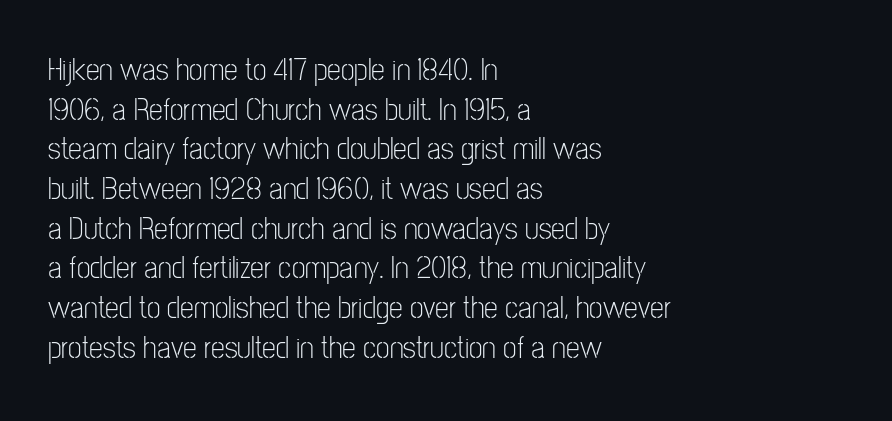
{"serif": "no", "italic": "no", "bold": "no", "weight": "light", "width": "condensed", "stroke_contrast": "low", "x_height": "medium", "monospaced": "no", "underline": "no", "align": "left", "line_spacing": "normal", "line_spacing_ratio": 1.28, "letter_spacing": "normal", "letter_spacing_em": 0.0, "glyph_px": 31}
